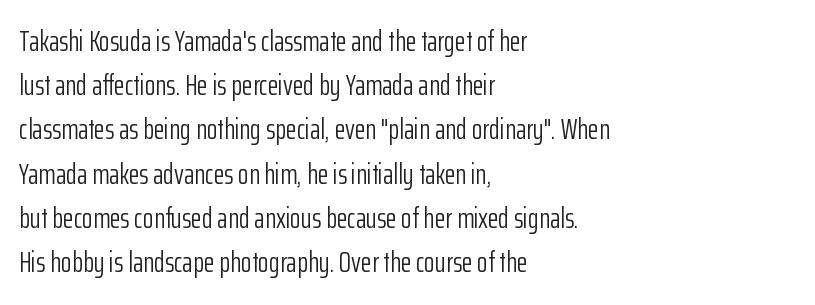
Q: Is the text bold? A: No.
Q: Is the text italic (slanted)? A: No, it is upright.
Q: Is the typeface a serif or a sans-serif typeface? A: Sans-serif.
Q: Is the text underlined? A: No.
Q: How is the paragraph aligned? A: Left-aligned.
Q: Is the spacing between letters normal or unusually wide? A: Normal.
Q: Is the spacing between lines tight, normal or loose? A: Normal.
Q: Width (condensed, normal, or wide)? A: Condensed.
Q: Stroke contrast? A: Low.
Q: x-height? A: Medium.
Q: Monospaced? A: No.
